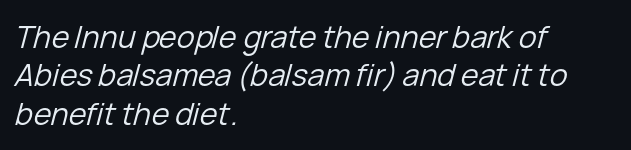
Q: Is the text bold? A: No.
Q: Is the text italic (slanted)? A: Yes, it leans right by about 15 degrees.
Q: Is the text underlined? A: No.
Q: How is the paragraph aligned? A: Left-aligned.
Q: Is the spacing between letters normal or unusually wide? A: Normal.
Q: Is the spacing between lines tight, normal or loose? A: Normal.
Q: Width (condensed, normal, or wide)? A: Normal.
Q: Stroke contrast? A: Low.
Q: x-height? A: Medium.
Q: Monospaced? A: No.
